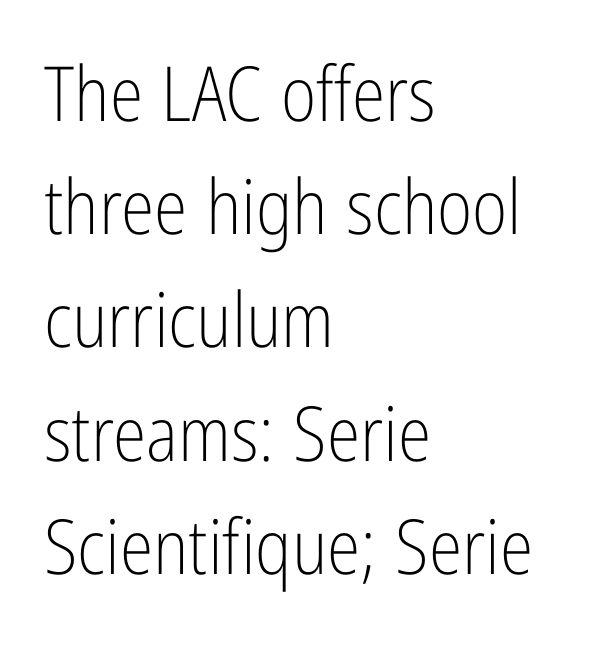
The image shows 76 px light, condensed sans-serif type, upright; set left-aligned, normal line spacing (1.49x), normal letter spacing, not underlined; low stroke contrast and a medium x-height.
